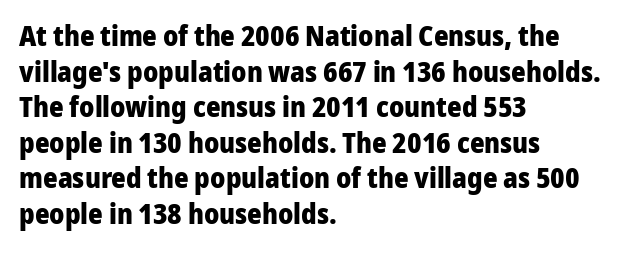
The characters look thick and weighty, a clear bold. Unlike a traditional serif, this face leaves its strokes unadorned. The font's upright variant was chosen for this text. The face used here is proportionally spaced, like ordinary book or web type. Glyph-to-glyph distance matches everyday printed text.
